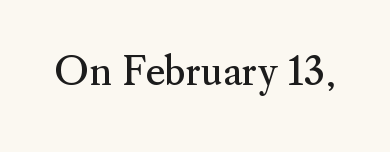
The image shows 38 px regular-weight serif type, upright; set normal letter spacing, not underlined; medium stroke contrast and a small x-height.
